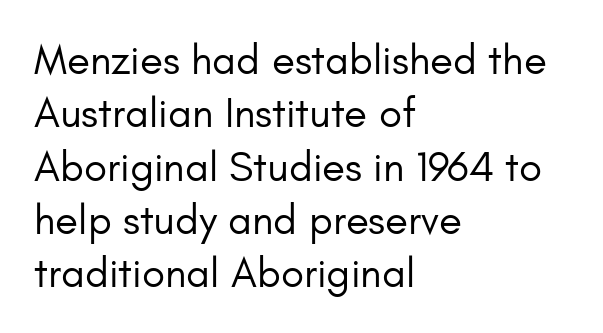
Q: Is the text bold? A: No.
Q: Is the text italic (slanted)? A: No, it is upright.
Q: Is the typeface a serif or a sans-serif typeface? A: Sans-serif.
Q: Is the text underlined? A: No.
Q: How is the paragraph aligned? A: Left-aligned.
Q: Is the spacing between letters normal or unusually wide? A: Normal.
Q: Is the spacing between lines tight, normal or loose? A: Normal.
Q: Width (condensed, normal, or wide)? A: Normal.
Q: Stroke contrast? A: Low.
Q: x-height? A: Small.
Q: Monospaced? A: No.
